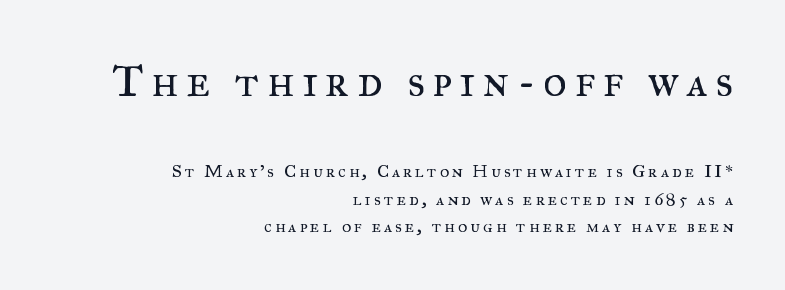
All the whitespace from short lines collects on the left. The space directly below the letters is spotless. Line spacing here is normal. You could not count columns in this text — the font is proportionally spaced. These two chunks differ in scale, with the top chunk taking the larger measure. Heaviness? Minimal to ordinary, like unemphasized prose.
